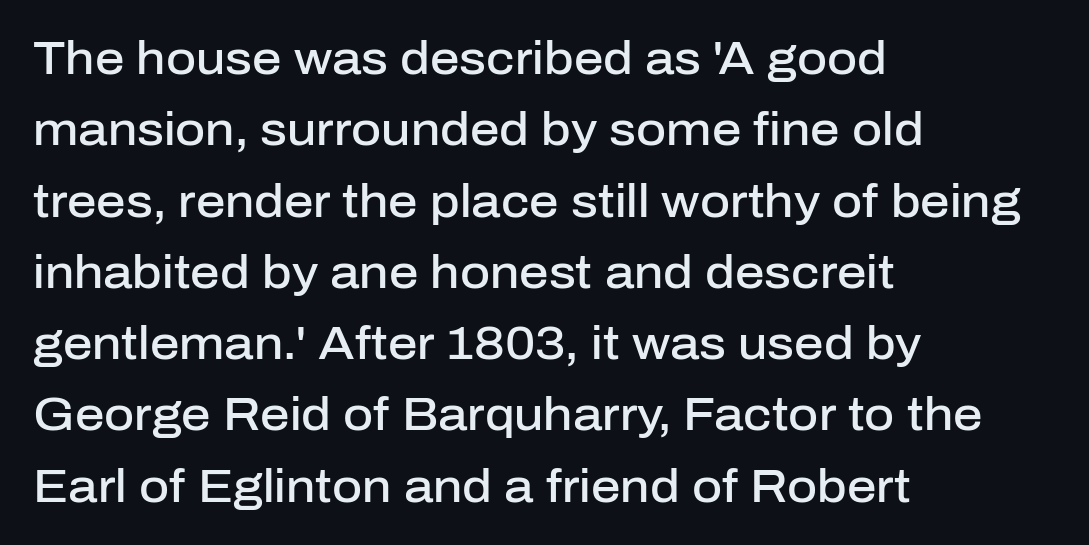
Q: Is the text bold? A: Semi-bold.
Q: Is the text italic (slanted)? A: No, it is upright.
Q: Is the typeface a serif or a sans-serif typeface? A: Sans-serif.
Q: Is the text underlined? A: No.
Q: How is the paragraph aligned? A: Left-aligned.
Q: Is the spacing between letters normal or unusually wide? A: Normal.
Q: Is the spacing between lines tight, normal or loose? A: Normal.
Q: Width (condensed, normal, or wide)? A: Normal.
Q: Stroke contrast? A: Low.
Q: x-height? A: Medium.
Q: Monospaced? A: No.
